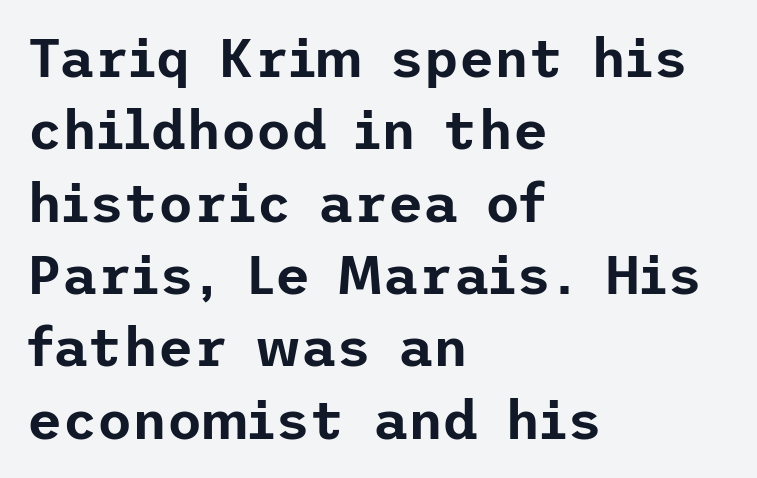
{"serif": "no", "italic": "no", "width": "normal", "stroke_contrast": "low", "x_height": "medium", "underline": "no", "align": "left", "line_spacing": "normal", "line_spacing_ratio": 1.34, "letter_spacing": "normal", "letter_spacing_em": 0.0, "glyph_px": 54}
